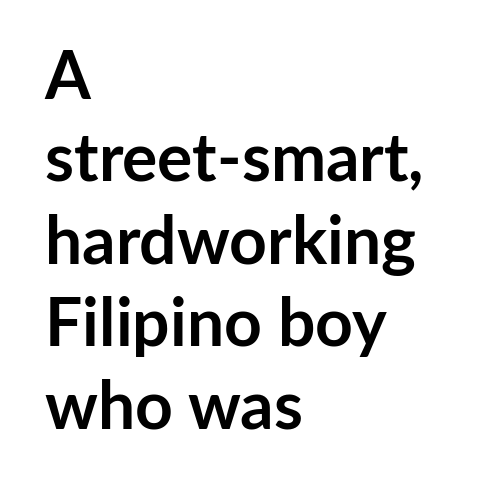
Does the type have serifs? No, each stem ends abruptly. These lines keep a tight, regular rhythm from letter to letter. How would I describe the line gaps? Plain and ordinary. The passage shown is not underscored anywhere. Pretty heavy lettering here — definitely bold.
